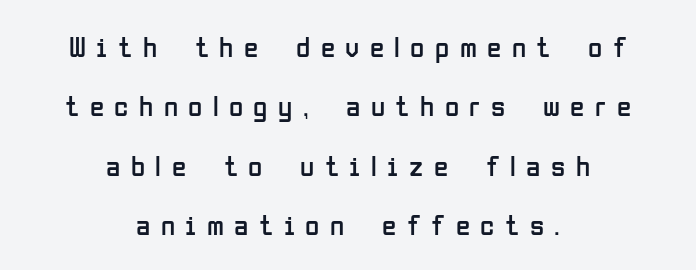
The image shows 29 px regular-weight, condensed sans-serif type, upright; set centered, loose line spacing (2.05x), unusually wide letter spacing (+0.36 em), not underlined; low stroke contrast and a medium x-height.
